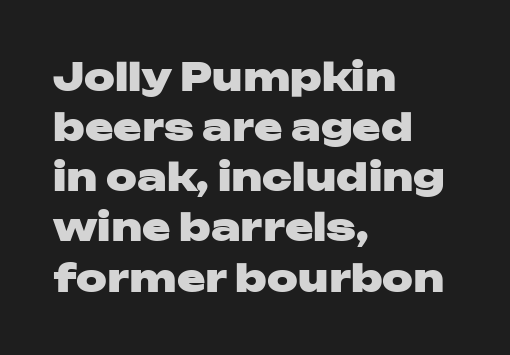
The image shows 38 px heavy, wide sans-serif type, upright; set left-aligned, normal line spacing (1.32x), normal letter spacing, not underlined; low stroke contrast and a medium x-height.
